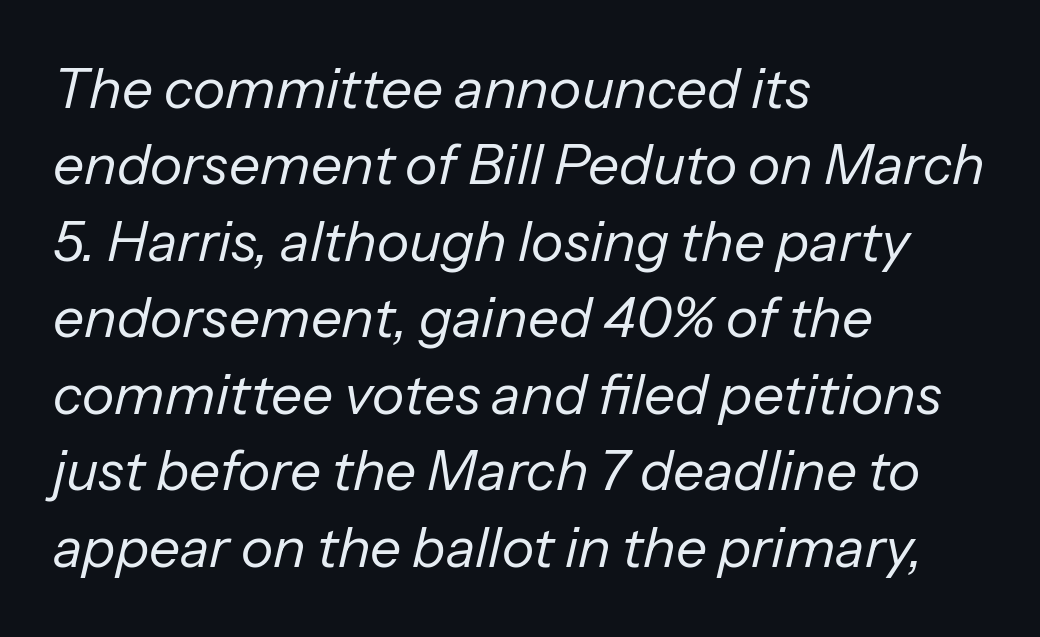
Q: Is the text bold? A: No.
Q: Is the text italic (slanted)? A: Yes, it leans right by about 13 degrees.
Q: Is the text underlined? A: No.
Q: How is the paragraph aligned? A: Left-aligned.
Q: Is the spacing between letters normal or unusually wide? A: Normal.
Q: Is the spacing between lines tight, normal or loose? A: Normal.
Q: Width (condensed, normal, or wide)? A: Normal.
Q: Stroke contrast? A: Low.
Q: x-height? A: Medium.
Q: Monospaced? A: No.
